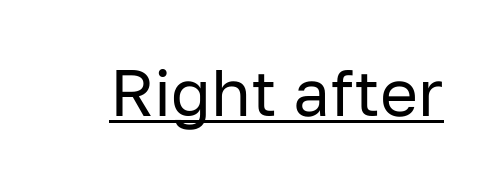
Q: Is the text bold? A: No.
Q: Is the text italic (slanted)? A: No, it is upright.
Q: Is the typeface a serif or a sans-serif typeface? A: Sans-serif.
Q: Is the text underlined? A: Yes.
Q: Is the spacing between letters normal or unusually wide? A: Normal.
Q: Width (condensed, normal, or wide)? A: Normal.
Q: Stroke contrast? A: Low.
Q: x-height? A: Medium.
Q: Monospaced? A: No.
